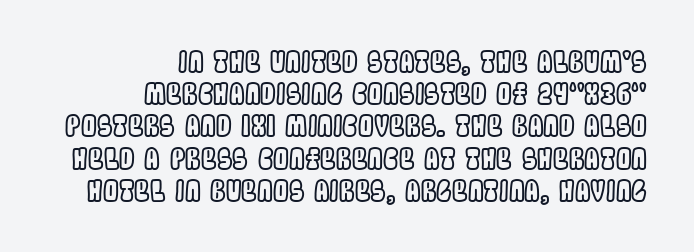
A clean baseline with only descenders dipping below it. How are the letters spaced? Ordinarily, with no added tracking. Cramped leading. The typography opts for an upright posture over an oblique one. These lines are rendered in a variable-pitch font.
